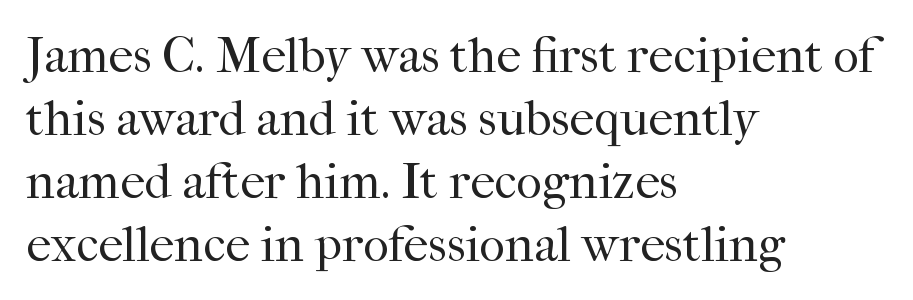
Examine the stroke ends and you'll spot serifs. The paragraph shown leans on its left margin. Compared with typical paragraphs, the rows here are spaced about the same. Quick note: underline off. The line texture is even and compact thanks to regular tracking. The passage shown is typed in a proportional face where columns would drift.
